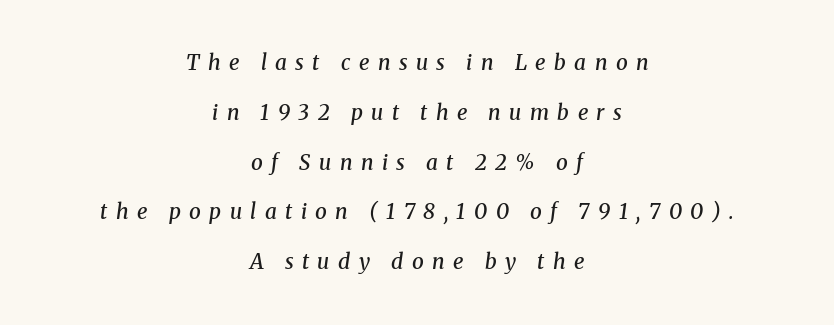
Italic? Definitely — the glyphs are oblique. The rendering uses a semibold face; strokes are thickened but not to full bold. Rule under the text: the space is simply empty. In terms of letterspacing, this is a distinctly airy, spread setting.
